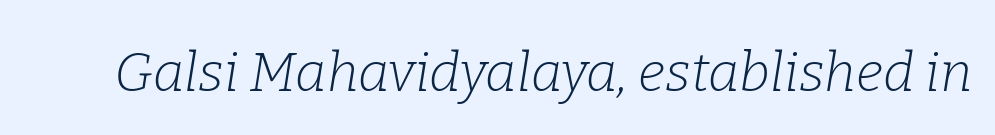
Q: Is the text bold? A: No.
Q: Is the text italic (slanted)? A: Yes, it leans right by about 9 degrees.
Q: Is the typeface a serif or a sans-serif typeface? A: Serif.
Q: Is the text underlined? A: No.
Q: Is the spacing between letters normal or unusually wide? A: Normal.
Q: Width (condensed, normal, or wide)? A: Normal.
Q: Stroke contrast? A: Low.
Q: x-height? A: Medium.
Q: Monospaced? A: No.
